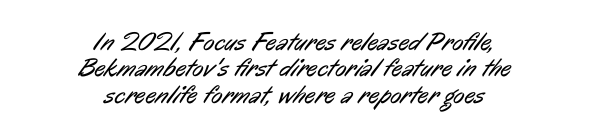
The image shows 26 px text type; set centered, tight line spacing (1.01x), normal letter spacing, not underlined.
